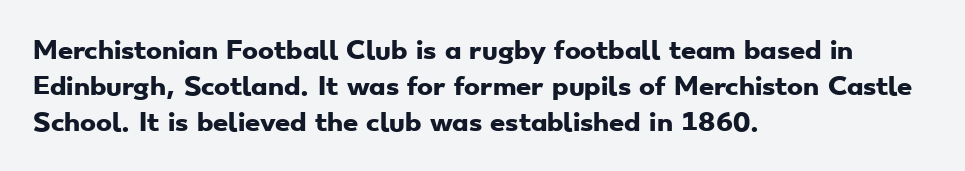
{"bold": "yes", "underline": "no", "align": "left", "line_spacing": "normal", "line_spacing_ratio": 1.51, "letter_spacing": "normal", "letter_spacing_em": 0.0, "glyph_px": 24}
